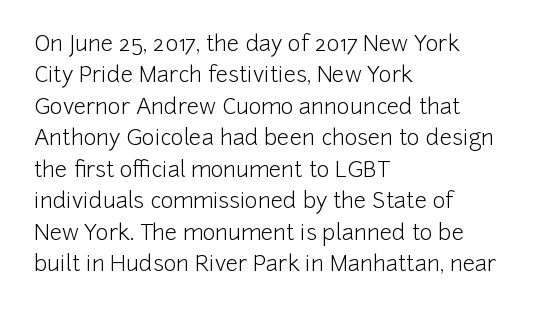
Q: Is the text bold? A: No.
Q: Is the text italic (slanted)? A: No, it is upright.
Q: Is the text underlined? A: No.
Q: How is the paragraph aligned? A: Left-aligned.
Q: Is the spacing between letters normal or unusually wide? A: Normal.
Q: Is the spacing between lines tight, normal or loose? A: Normal.
